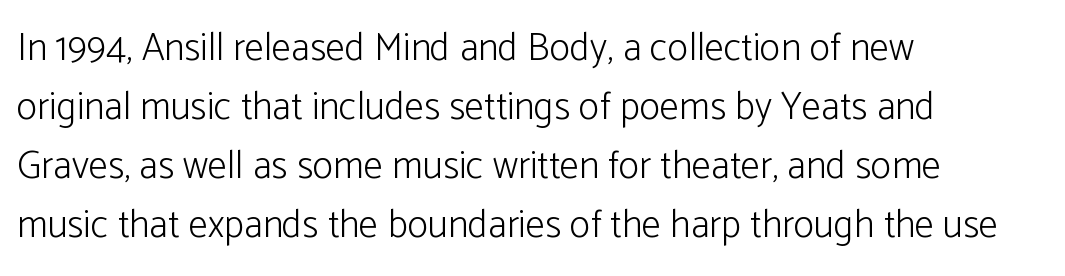
The image shows 39 px light sans-serif type, upright; set left-aligned, normal line spacing (1.51x), normal letter spacing, not underlined; low stroke contrast and a medium x-height.
